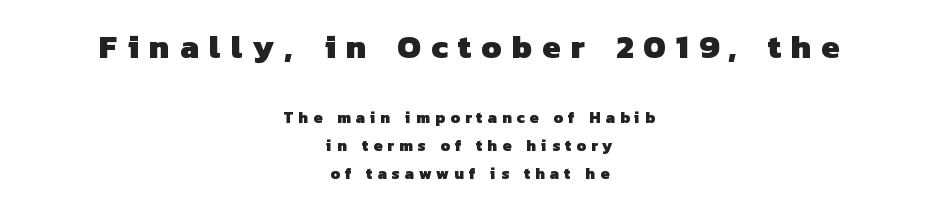
The image shows 33 px heavy sans-serif type; set centered, line spacing 1.75x, unusually wide letter spacing (+0.31 em), not underlined; the first (top) block is 2.06x larger; low stroke contrast and a medium x-height.
